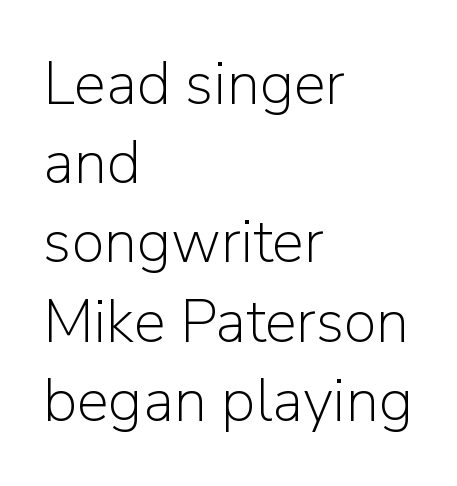
Q: Is the text bold? A: No.
Q: Is the text italic (slanted)? A: No, it is upright.
Q: Is the typeface a serif or a sans-serif typeface? A: Sans-serif.
Q: Is the text underlined? A: No.
Q: How is the paragraph aligned? A: Left-aligned.
Q: Is the spacing between letters normal or unusually wide? A: Normal.
Q: Is the spacing between lines tight, normal or loose? A: Normal.
Q: Width (condensed, normal, or wide)? A: Normal.
Q: Stroke contrast? A: Low.
Q: x-height? A: Medium.
Q: Monospaced? A: No.
